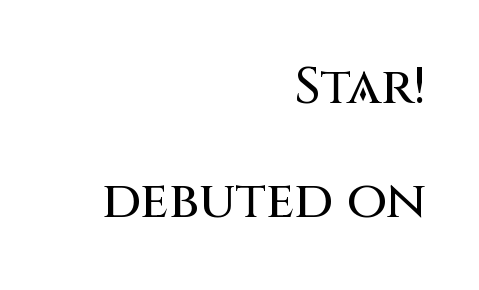
Q: Is the text italic (slanted)? A: No, it is upright.
Q: Is the typeface a serif or a sans-serif typeface? A: Sans-serif.
Q: Is the text underlined? A: No.
Q: How is the paragraph aligned? A: Right-aligned.
Q: Is the spacing between letters normal or unusually wide? A: Normal.
Q: Is the spacing between lines tight, normal or loose? A: Loose.
Q: Width (condensed, normal, or wide)? A: Normal.
Q: Stroke contrast? A: Medium.
Q: x-height? A: Large.
Q: Monospaced? A: No.
